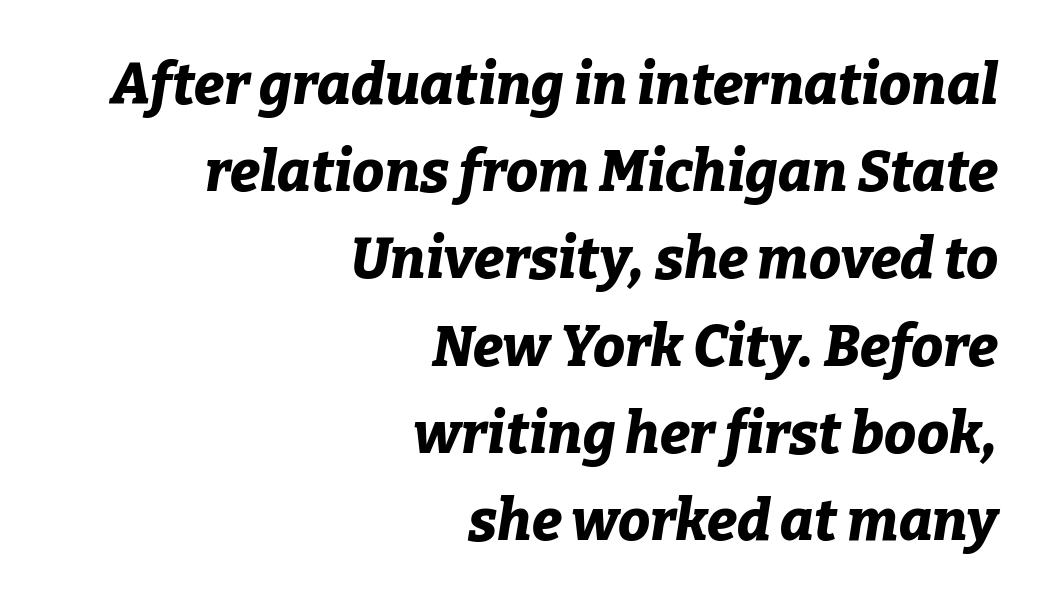
The space beneath each line is pristine and unruled. The rendering uses a bold face; every stroke is thick and dark. Teacher's note: observe the even right margin — that is flush-right alignment. Leading: standard.
